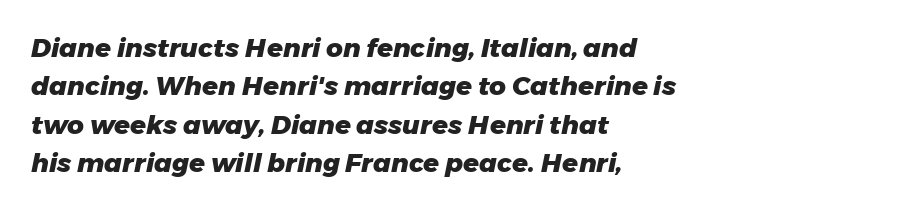
Q: Is the text bold? A: Yes.
Q: Is the text italic (slanted)? A: Yes, it leans right by about 11 degrees.
Q: Is the text underlined? A: No.
Q: How is the paragraph aligned? A: Left-aligned.
Q: Is the spacing between letters normal or unusually wide? A: Normal.
Q: Is the spacing between lines tight, normal or loose? A: Normal.
